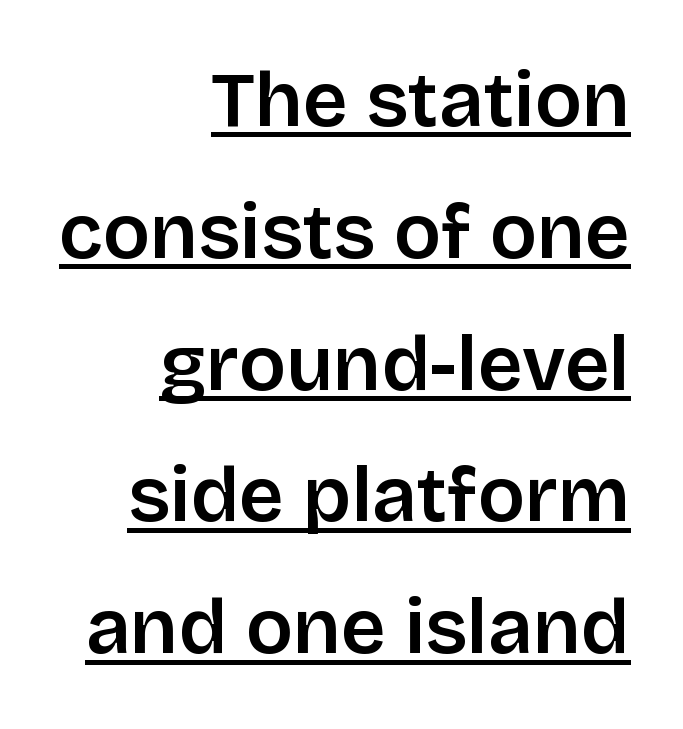
Q: Is the text bold? A: Semi-bold.
Q: Is the text italic (slanted)? A: No, it is upright.
Q: Is the typeface a serif or a sans-serif typeface? A: Sans-serif.
Q: Is the text underlined? A: Yes.
Q: How is the paragraph aligned? A: Right-aligned.
Q: Is the spacing between letters normal or unusually wide? A: Normal.
Q: Is the spacing between lines tight, normal or loose? A: Normal.
Q: Width (condensed, normal, or wide)? A: Normal.
Q: Stroke contrast? A: Low.
Q: x-height? A: Large.
Q: Monospaced? A: No.
